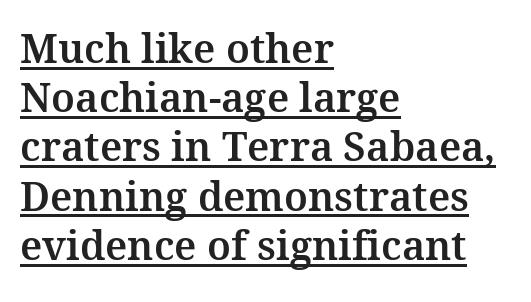
Q: Is the text italic (slanted)? A: No, it is upright.
Q: Is the typeface a serif or a sans-serif typeface? A: Serif.
Q: Is the text underlined? A: Yes.
Q: How is the paragraph aligned? A: Left-aligned.
Q: Is the spacing between letters normal or unusually wide? A: Normal.
Q: Width (condensed, normal, or wide)? A: Normal.
Q: Stroke contrast? A: Medium.
Q: x-height? A: Medium.
Q: Monospaced? A: No.
